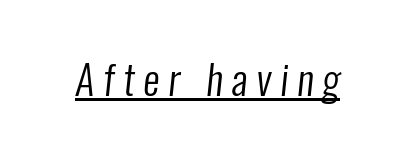
A baseline rule has been typeset under these characters. Letters have the restrained weight of plain body copy at most. Display-style spreading of the glyphs; the letterfit is very open. No feet cap the strokes, marking this as sans-serif type.
